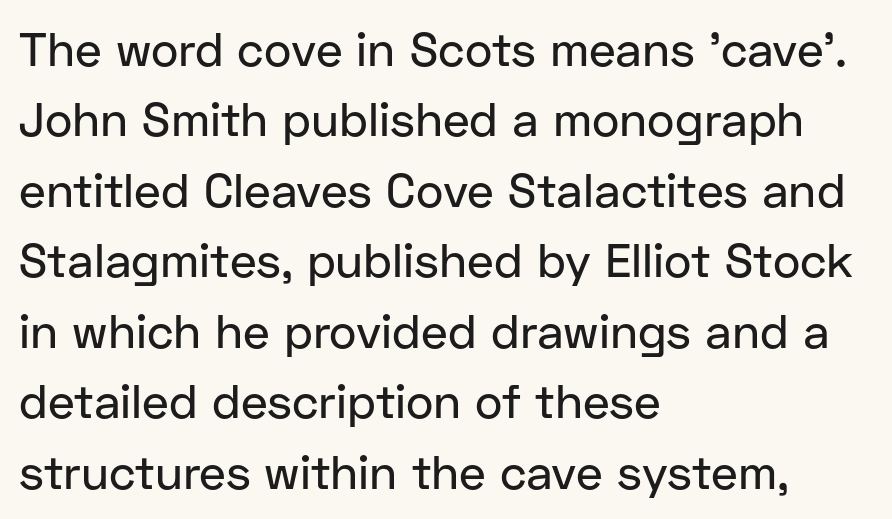
The glyphs in this specimen are sans serif. This sample has the flowing, uneven cadence of proportional lettering. Unmarked baselines from the first word to the last. A typesetter would call this leading conventional body-copy spacing. The text block is weighted toward the left margin, trailing off unevenly rightward.
